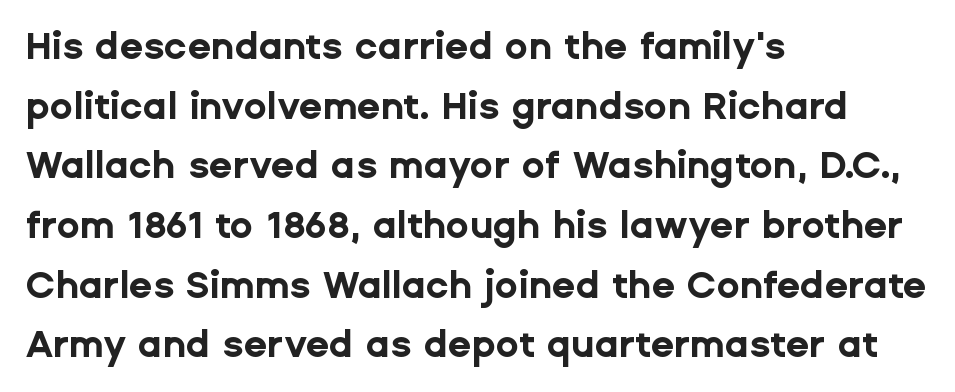
Q: Is the text bold? A: Yes.
Q: Is the text italic (slanted)? A: No, it is upright.
Q: Is the typeface a serif or a sans-serif typeface? A: Sans-serif.
Q: Is the text underlined? A: No.
Q: How is the paragraph aligned? A: Left-aligned.
Q: Is the spacing between letters normal or unusually wide? A: Normal.
Q: Is the spacing between lines tight, normal or loose? A: Normal.
Q: Width (condensed, normal, or wide)? A: Normal.
Q: Stroke contrast? A: Low.
Q: x-height? A: Medium.
Q: Monospaced? A: No.
